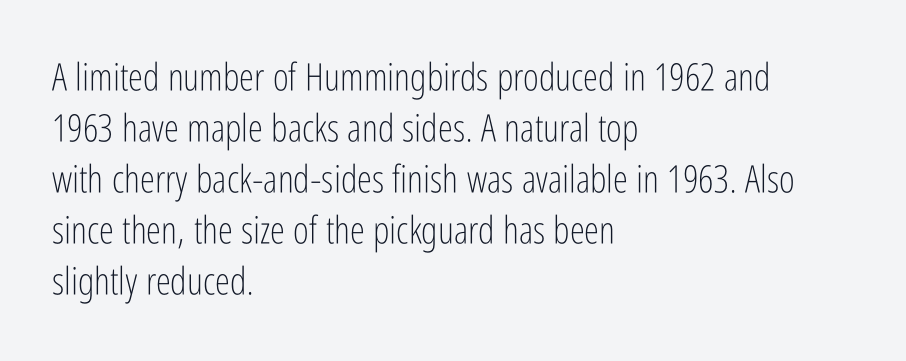
The image shows 38 px light, condensed sans-serif type, upright; set left-aligned, normal line spacing (1.34x), normal letter spacing, not underlined; low stroke contrast and a medium x-height.
